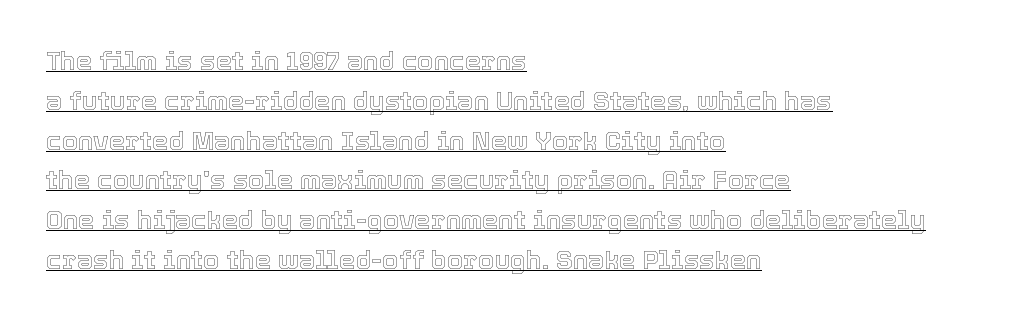
{"italic": "no", "underline": "yes", "align": "left", "line_spacing": "normal", "line_spacing_ratio": 1.53, "letter_spacing": "normal", "letter_spacing_em": 0.0, "glyph_px": 26}
